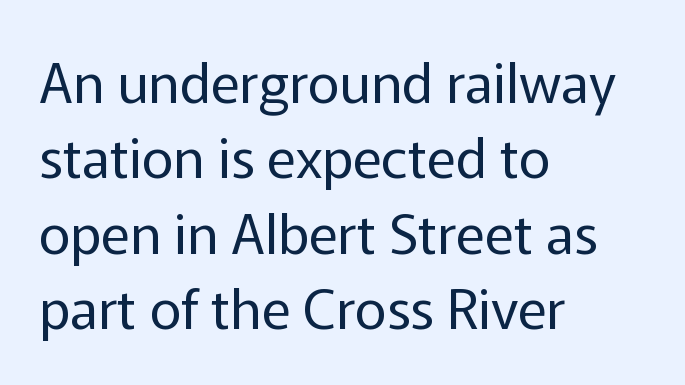
{"serif": "no", "italic": "no", "bold": "no", "weight": "regular", "width": "normal", "stroke_contrast": "low", "x_height": "medium", "monospaced": "no", "underline": "no", "align": "left", "line_spacing": "normal", "line_spacing_ratio": 1.37, "letter_spacing": "normal", "letter_spacing_em": 0.0, "glyph_px": 55}
